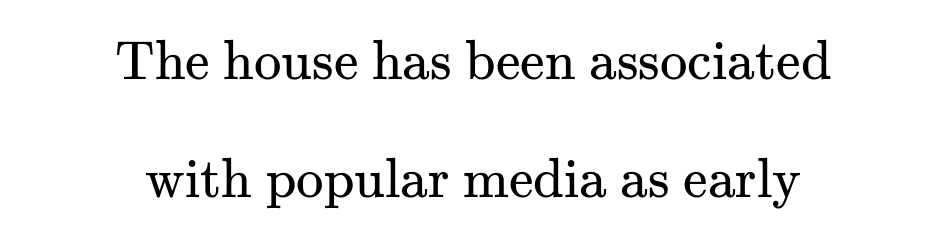
{"serif": "yes", "italic": "no", "bold": "no", "weight": "regular", "width": "normal", "stroke_contrast": "medium", "x_height": "small", "monospaced": "no", "underline": "no", "align": "center", "line_spacing": "loose", "line_spacing_ratio": 2.15, "letter_spacing": "normal", "letter_spacing_em": 0.0, "glyph_px": 55}
